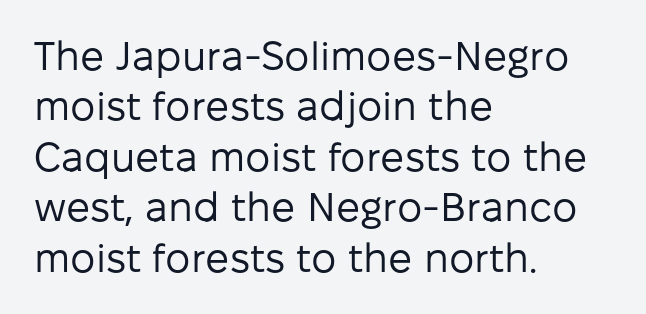
Q: Is the text bold? A: No.
Q: Is the text italic (slanted)? A: No, it is upright.
Q: Is the typeface a serif or a sans-serif typeface? A: Sans-serif.
Q: Is the text underlined? A: No.
Q: How is the paragraph aligned? A: Left-aligned.
Q: Is the spacing between letters normal or unusually wide? A: Normal.
Q: Is the spacing between lines tight, normal or loose? A: Normal.
Q: Width (condensed, normal, or wide)? A: Normal.
Q: Stroke contrast? A: Low.
Q: x-height? A: Medium.
Q: Monospaced? A: No.
